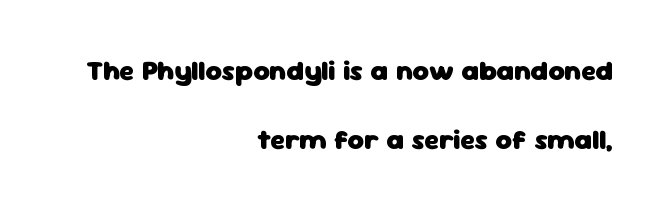
The image shows 28 px heavy sans-serif type, upright; set right-aligned, loose line spacing (2.46x), normal letter spacing, not underlined; low stroke contrast and a medium x-height.
